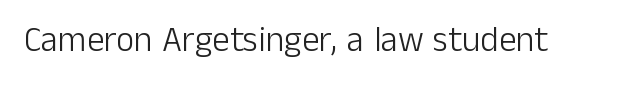
{"serif": "no", "italic": "no", "bold": "no", "weight": "light", "width": "normal", "stroke_contrast": "low", "x_height": "medium", "monospaced": "no", "underline": "no", "letter_spacing": "normal", "letter_spacing_em": 0.0, "glyph_px": 35}
